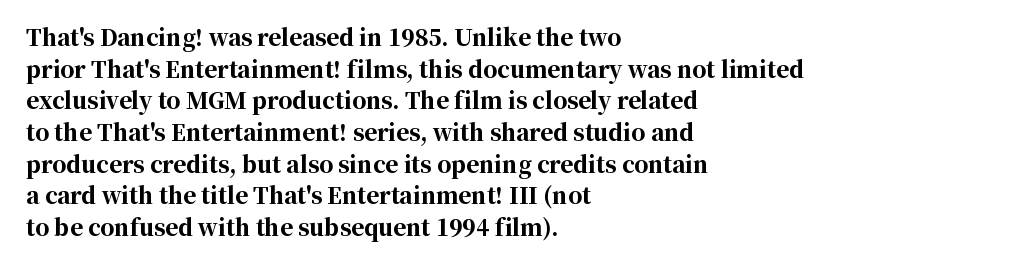
{"italic": "no", "bold": "yes", "underline": "no", "align": "left", "line_spacing": "normal", "line_spacing_ratio": 1.44, "letter_spacing": "normal", "letter_spacing_em": 0.0, "glyph_px": 22}
